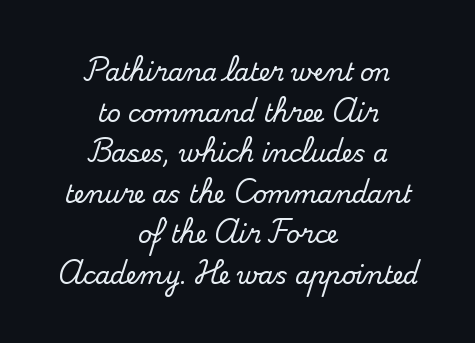
{"underline": "no", "align": "center", "line_spacing": "normal", "line_spacing_ratio": 1.69, "letter_spacing": "normal", "letter_spacing_em": 0.0, "glyph_px": 24}
